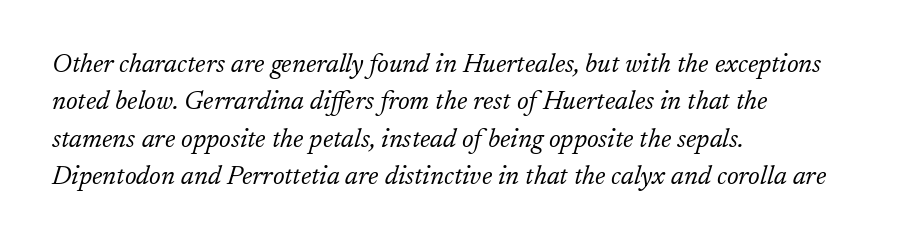
The image shows 26 px text type, italic (leaning right); set left-aligned, normal line spacing (1.44x), normal letter spacing, not underlined.
